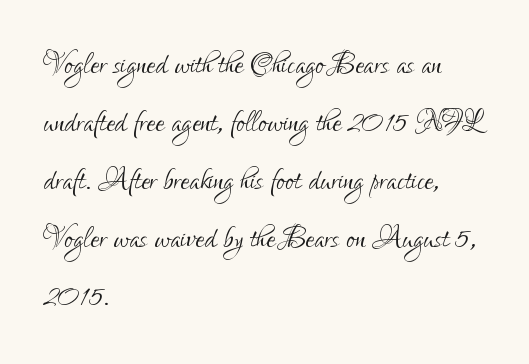
Q: Is the text bold? A: No.
Q: Is the text italic (slanted)? A: Yes.
Q: Is the typeface a serif or a sans-serif typeface? A: Sans-serif.
Q: Is the text underlined? A: No.
Q: How is the paragraph aligned? A: Left-aligned.
Q: Is the spacing between letters normal or unusually wide? A: Normal.
Q: Is the spacing between lines tight, normal or loose? A: Normal.
Q: Width (condensed, normal, or wide)? A: Condensed.
Q: Stroke contrast? A: Low.
Q: x-height? A: Small.
Q: Monospaced? A: No.
